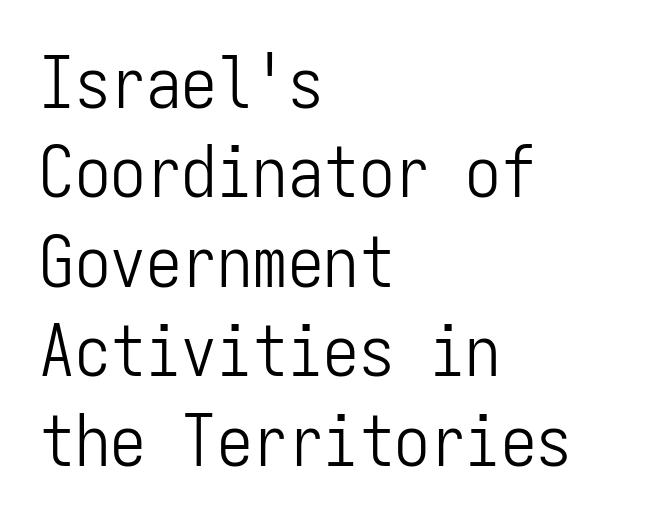
The strokes carry an ordinary text weight at most. Reading down the block, your eye returns to a fixed left position each line. The letters carry no serifs — their stems end cleanly without finishing strokes. Whoever set this chose a conventional vertical rhythm. This is roman type, the default non-slanted kind. A typesetter would call this monospace, since all characters share one set width.
